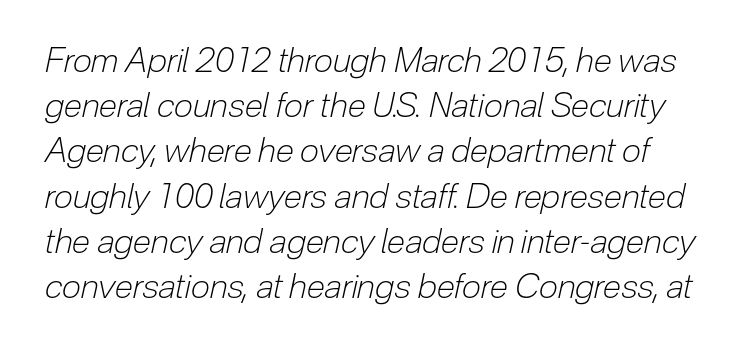
{"italic": "yes", "lean": "right", "slant_degrees": 12, "bold": "no", "weight": "light", "width": "condensed", "stroke_contrast": "low", "x_height": "medium", "monospaced": "no", "underline": "no", "line_spacing": "normal", "line_spacing_ratio": 1.33, "letter_spacing": "normal", "letter_spacing_em": 0.0, "glyph_px": 34}
